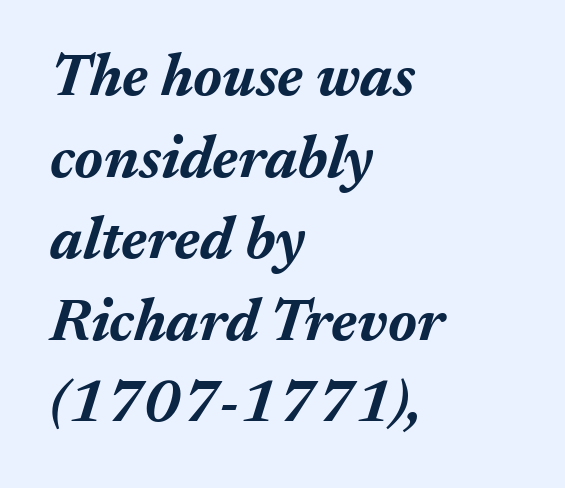
{"italic": "yes", "lean": "right", "slant_degrees": 17, "bold": "yes", "weight": "bold", "width": "normal", "stroke_contrast": "medium", "x_height": "medium", "monospaced": "no", "underline": "no", "align": "left", "line_spacing": "normal", "line_spacing_ratio": 1.36, "letter_spacing": "normal", "letter_spacing_em": 0.0, "glyph_px": 60}
